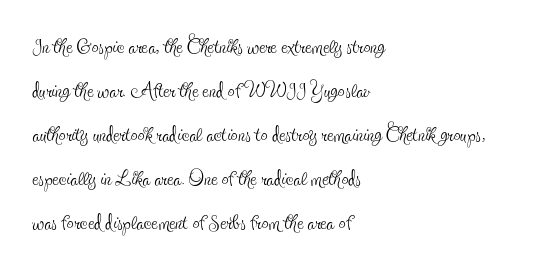
This rendering uses left alignment, leaving the right contour irregular. Look at the tracking — it's just the regular setting, nothing added. The letterforms sit at book weight or below. Regular leading. Is this a fixed-width face? No — the glyphs have proportional, varying widths.
